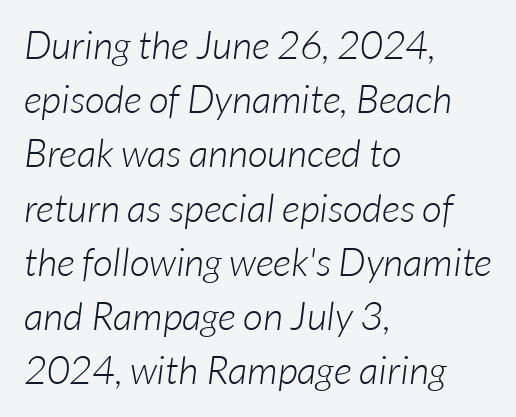
{"serif": "no", "bold": "no", "weight": "light", "width": "normal", "stroke_contrast": "low", "x_height": "medium", "monospaced": "no", "underline": "no", "align": "left", "line_spacing": "normal", "line_spacing_ratio": 1.39, "letter_spacing": "normal", "letter_spacing_em": 0.0, "glyph_px": 39}
